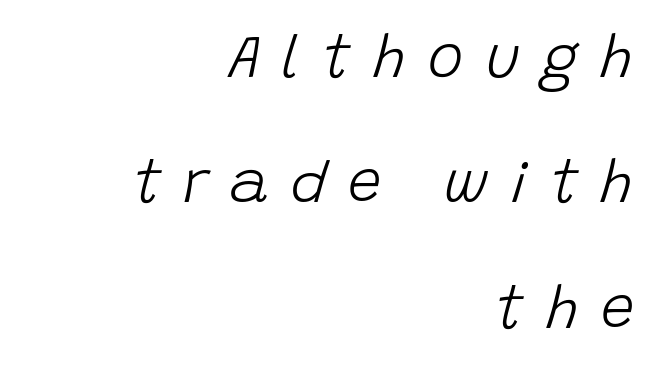
{"italic": "yes", "lean": "right", "slant_degrees": 15, "bold": "no", "weight": "light", "width": "normal", "stroke_contrast": "low", "x_height": "large", "monospaced": "no", "underline": "no", "align": "right", "line_spacing": "loose", "line_spacing_ratio": 2.09, "letter_spacing": "wide", "letter_spacing_em": 0.36, "glyph_px": 60}
